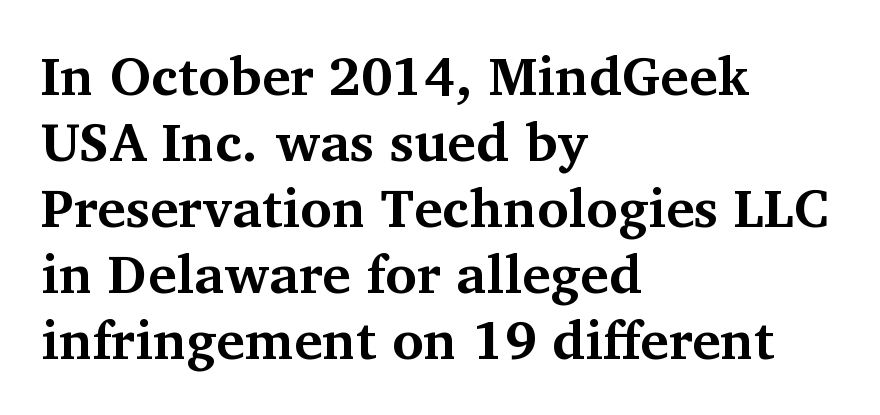
You can tell from the footed stems that serif type was used. The passage shown is emphatically bold. Underline: absent. Looks like regular typesetting: each glyph gets only the width it needs. If you drew a line through each stem, it would be perfectly vertical. Alignment: flush left.
